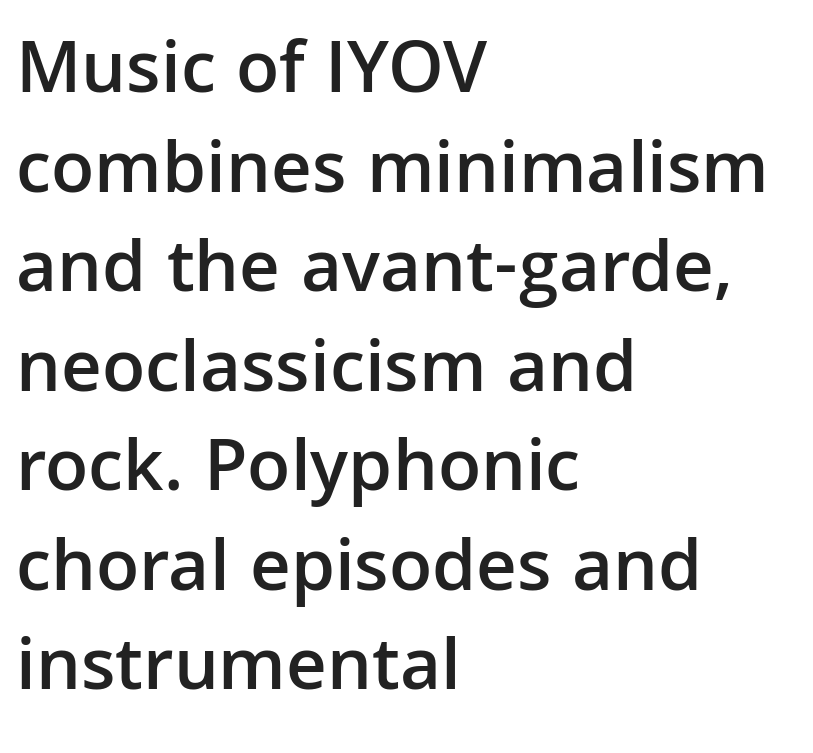
{"serif": "no", "italic": "no", "bold": "semi", "weight": "semibold", "width": "normal", "stroke_contrast": "low", "x_height": "medium", "monospaced": "no", "underline": "no", "align": "left", "line_spacing": "normal", "line_spacing_ratio": 1.31, "letter_spacing": "normal", "letter_spacing_em": 0.0, "glyph_px": 76}
